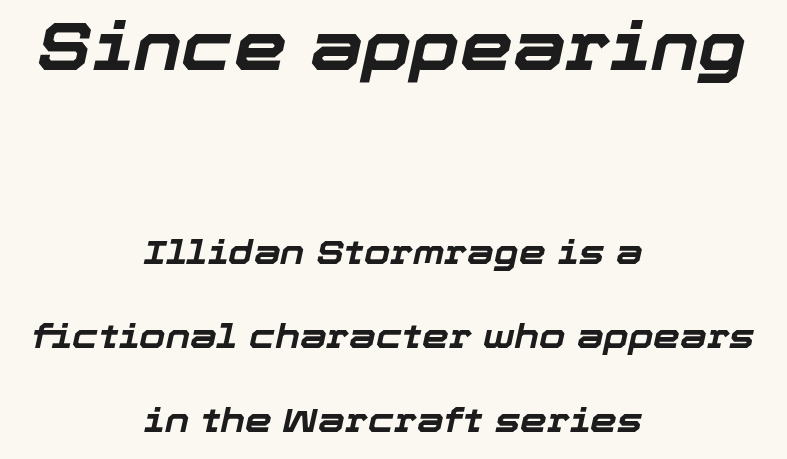
What's the leading like? Stretched, with rows far apart. The emphasis by scale lands on block number one, above. Weight check: bold — yes, fully. The passage shown is typed in a proportional face where columns would drift. Line starts and ends both wander, symmetrically.
